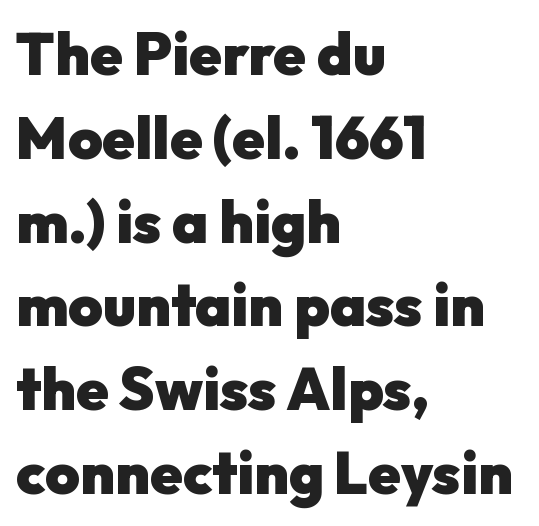
The leading is moderate, giving the passage an even texture. Serif or sans? Sans — the stroke terminals are bare. Nobody drew a line under any word here. The letters are bold, with thick, heavy strokes. A typesetter would mark this as roman, not italic.
